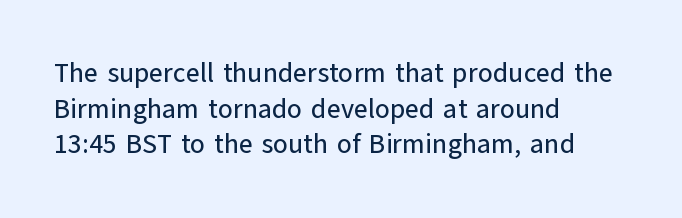
The image shows 27 px text type, upright; set left-aligned, normal line spacing (1.32x), normal letter spacing, not underlined.
